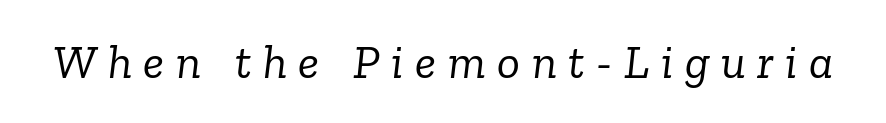
Posture: slanted. The specimen omits any rule beneath the text block's lines. What stands out about the letter spacing? Its width — letters are far apart. These lines are composed in type with serifs.
